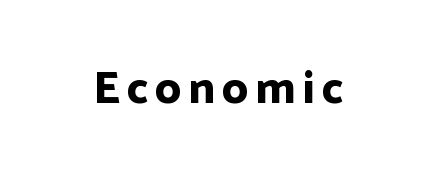
Q: Is the text bold? A: Yes.
Q: Is the text italic (slanted)? A: No, it is upright.
Q: Is the typeface a serif or a sans-serif typeface? A: Sans-serif.
Q: Is the text underlined? A: No.
Q: Width (condensed, normal, or wide)? A: Normal.
Q: Stroke contrast? A: Low.
Q: x-height? A: Medium.
Q: Monospaced? A: No.
